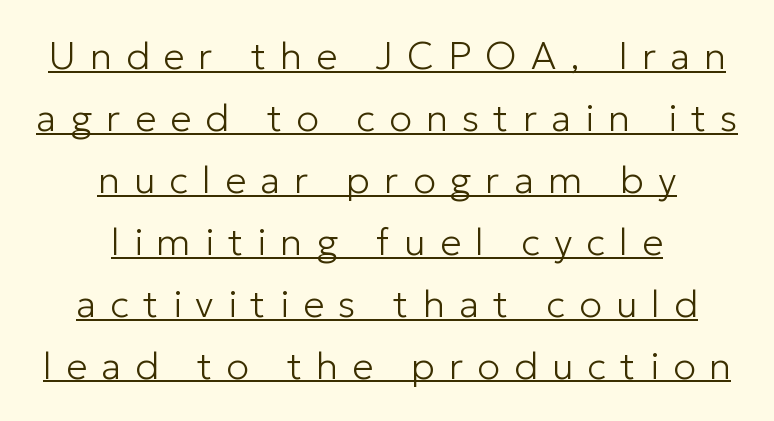
The image shows 38 px light sans-serif type, upright; set centered, normal line spacing (1.63x), unusually wide letter spacing (+0.37 em), underlined; low stroke contrast and a medium x-height.
